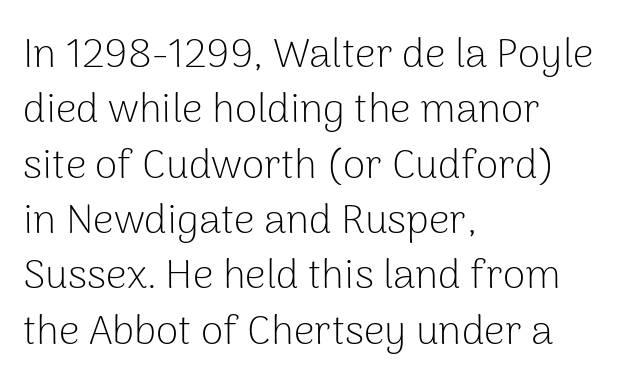
The image shows 41 px light sans-serif type, upright; set left-aligned, normal line spacing (1.35x), normal letter spacing, not underlined; low stroke contrast and a medium x-height.
